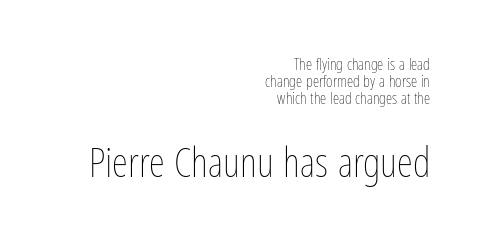
{"italic": "no", "bold": "no", "weight": "thin", "width": "condensed", "stroke_contrast": "low", "x_height": "medium", "monospaced": "no", "underline": "no", "align": "right", "line_spacing": "tight", "line_spacing_ratio": 1.07, "letter_spacing": "normal", "letter_spacing_em": 0.0, "larger_block": "second", "size_ratio": 2.56, "glyph_px": 41}
